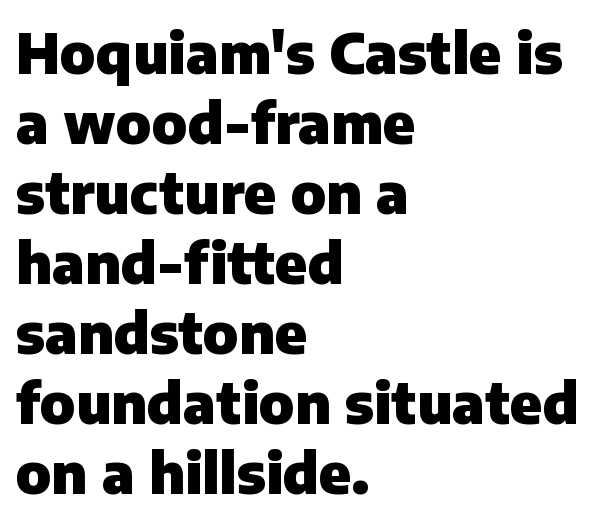
The image shows 56 px heavy sans-serif type, upright; set left-aligned, normal line spacing (1.25x), normal letter spacing, not underlined; low stroke contrast and a medium x-height.
